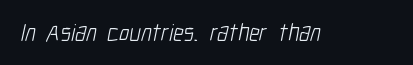
Rule under the text: the space is simply empty. What stands out about the letter spacing? Nothing — it is the standard amount. Think standard paragraph weight, or any step lighter than that.
